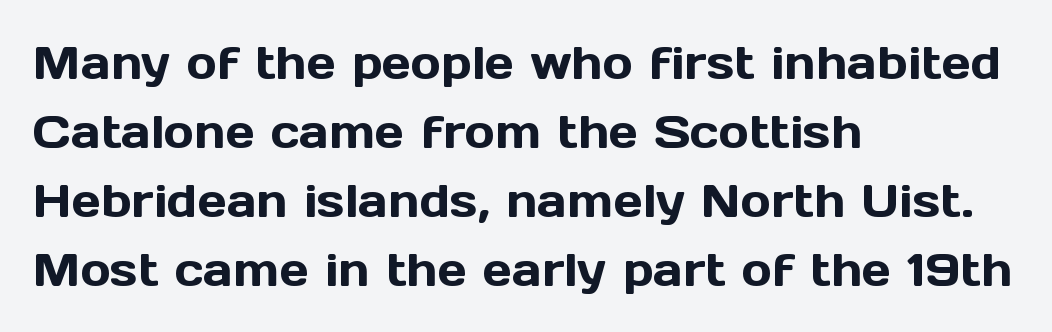
The image shows 46 px sans-serif type, upright; set left-aligned, normal line spacing (1.5x), normal letter spacing, not underlined; a medium x-height.
